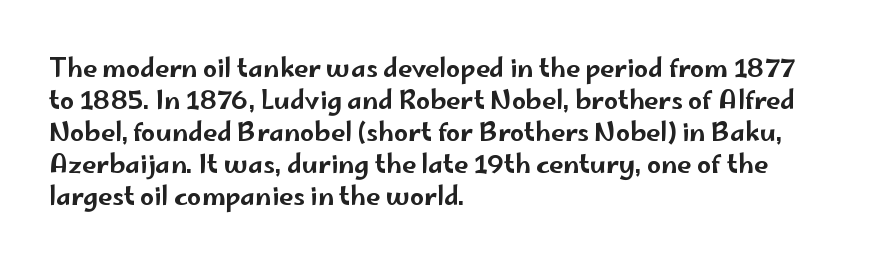
Summary of vertical rhythm: regular, with standard interline spacing. The string is rendered with underlining switched off. This rendering uses left alignment, leaving the right contour irregular. The lettering stays uniformly vertical, giving the passage a roman look. The horizontal fit of the characters is conventional and even.
